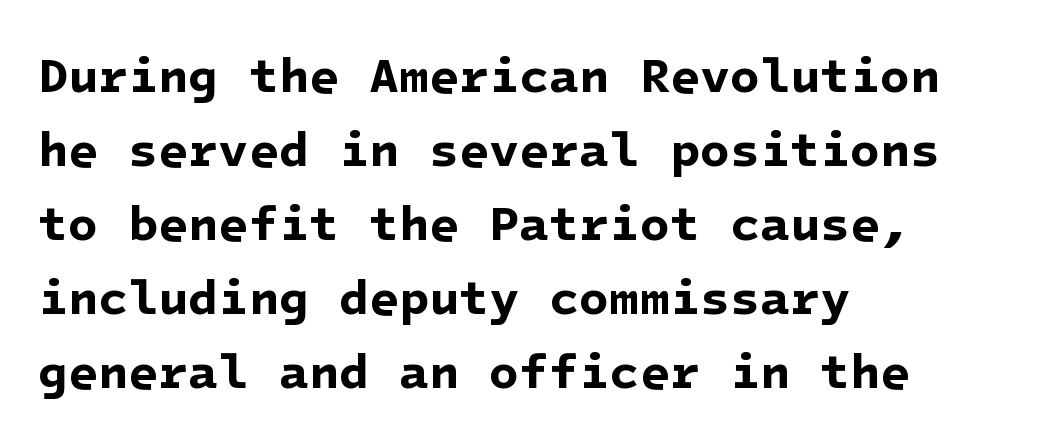
Q: Is the text bold? A: Yes.
Q: Is the typeface a serif or a sans-serif typeface? A: Sans-serif.
Q: Is the text underlined? A: No.
Q: How is the paragraph aligned? A: Left-aligned.
Q: Is the spacing between letters normal or unusually wide? A: Normal.
Q: Is the spacing between lines tight, normal or loose? A: Normal.
Q: Width (condensed, normal, or wide)? A: Normal.
Q: Stroke contrast? A: Low.
Q: x-height? A: Medium.
